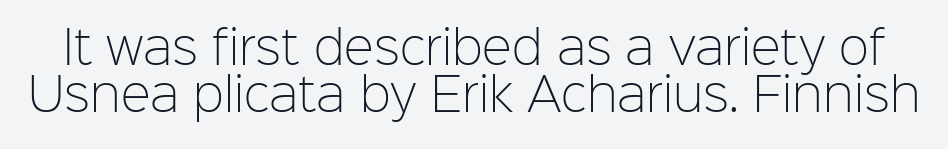
The font sits on the lighter half of the weight spectrum, regular included. Short note: letters normally spaced. Check the space under the baseline: it is left empty. Character widths vary here, with narrow letters taking less room than wide ones.
